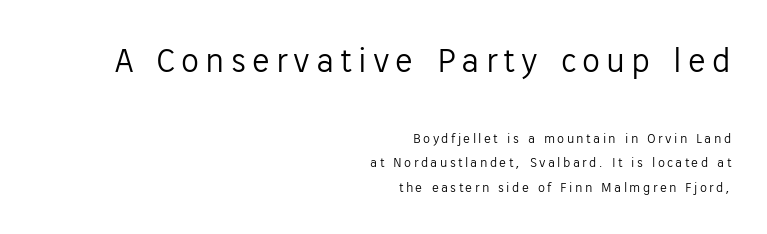
{"serif": "no", "italic": "no", "bold": "no", "weight": "light", "width": "normal", "stroke_contrast": "low", "x_height": "medium", "monospaced": "no", "underline": "no", "align": "right", "line_spacing_ratio": 1.77, "larger_block": "first", "size_ratio": 2.57, "glyph_px": 36}
